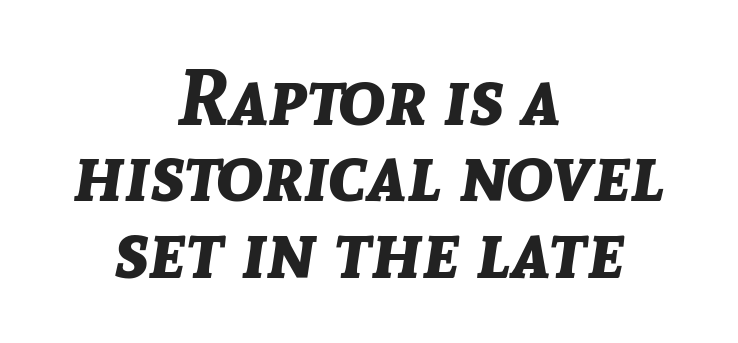
Q: Is the text bold? A: Yes.
Q: Is the text italic (slanted)? A: Yes, it leans right by about 8 degrees.
Q: Is the text underlined? A: No.
Q: How is the paragraph aligned? A: Centered.
Q: Is the spacing between letters normal or unusually wide? A: Normal.
Q: Is the spacing between lines tight, normal or loose? A: Tight.
Q: Width (condensed, normal, or wide)? A: Normal.
Q: Stroke contrast? A: Low.
Q: x-height? A: Medium.
Q: Monospaced? A: No.
